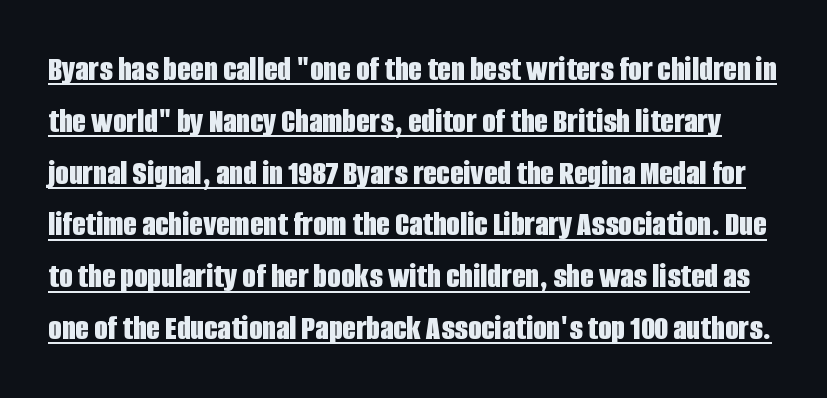
Q: Is the text bold? A: Yes.
Q: Is the text italic (slanted)? A: No, it is upright.
Q: Is the typeface a serif or a sans-serif typeface? A: Sans-serif.
Q: Is the text underlined? A: Yes.
Q: Is the spacing between letters normal or unusually wide? A: Normal.
Q: Is the spacing between lines tight, normal or loose? A: Normal.
Q: Width (condensed, normal, or wide)? A: Condensed.
Q: Stroke contrast? A: Low.
Q: x-height? A: Large.
Q: Monospaced? A: No.
